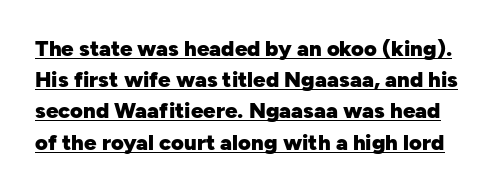
{"italic": "no", "bold": "yes", "underline": "yes", "line_spacing": "normal", "line_spacing_ratio": 1.42, "letter_spacing": "normal", "letter_spacing_em": 0.0, "glyph_px": 22}
